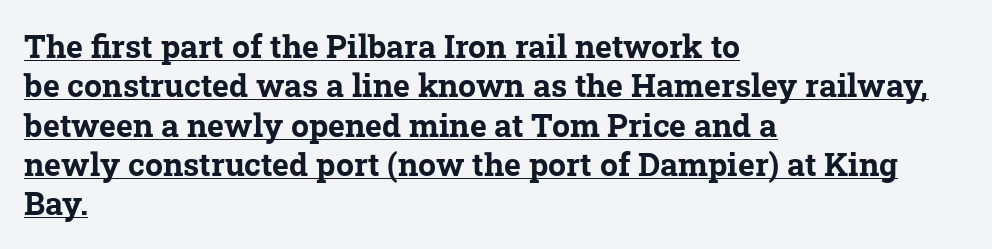
Q: Is the text bold? A: Yes.
Q: Is the typeface a serif or a sans-serif typeface? A: Serif.
Q: Is the text underlined? A: Yes.
Q: How is the paragraph aligned? A: Left-aligned.
Q: Is the spacing between letters normal or unusually wide? A: Normal.
Q: Width (condensed, normal, or wide)? A: Normal.
Q: Stroke contrast? A: Low.
Q: x-height? A: Medium.
Q: Monospaced? A: No.
